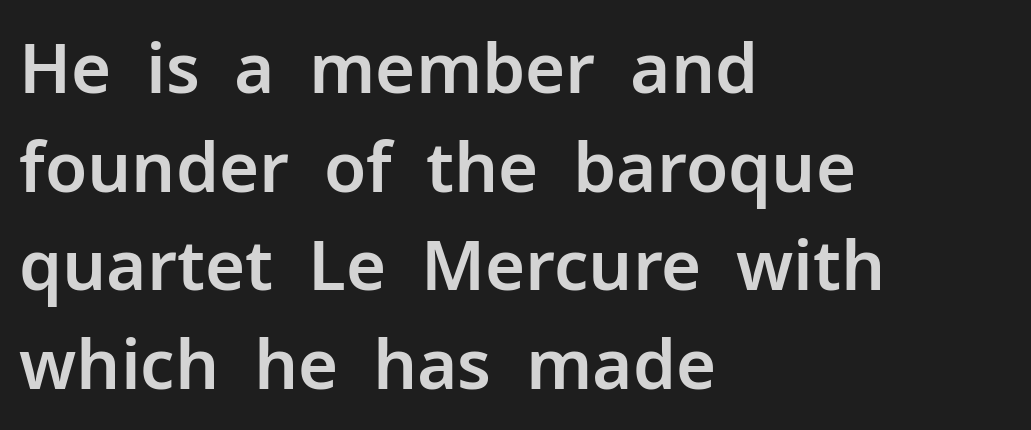
Q: Is the text italic (slanted)? A: No, it is upright.
Q: Is the typeface a serif or a sans-serif typeface? A: Sans-serif.
Q: Is the text underlined? A: No.
Q: How is the paragraph aligned? A: Left-aligned.
Q: Is the spacing between letters normal or unusually wide? A: Normal.
Q: Is the spacing between lines tight, normal or loose? A: Normal.
Q: Width (condensed, normal, or wide)? A: Normal.
Q: Stroke contrast? A: Low.
Q: x-height? A: Medium.
Q: Monospaced? A: No.
